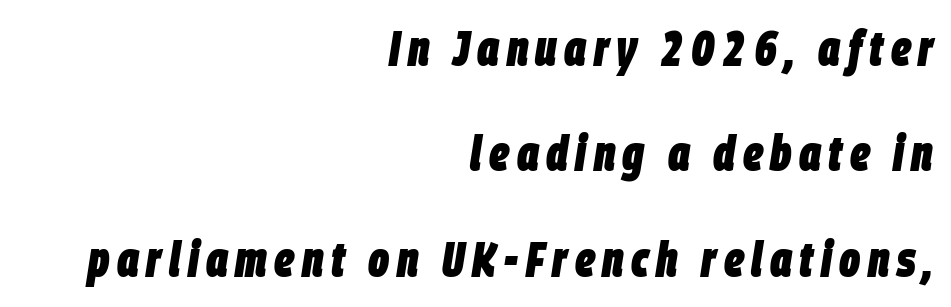
Q: Is the text bold? A: Yes.
Q: Is the text italic (slanted)? A: Yes, it leans right by about 9 degrees.
Q: Is the text underlined? A: No.
Q: How is the paragraph aligned? A: Right-aligned.
Q: Is the spacing between lines tight, normal or loose? A: Loose.
Q: Width (condensed, normal, or wide)? A: Condensed.
Q: Stroke contrast? A: Low.
Q: x-height? A: Large.
Q: Monospaced? A: No.
